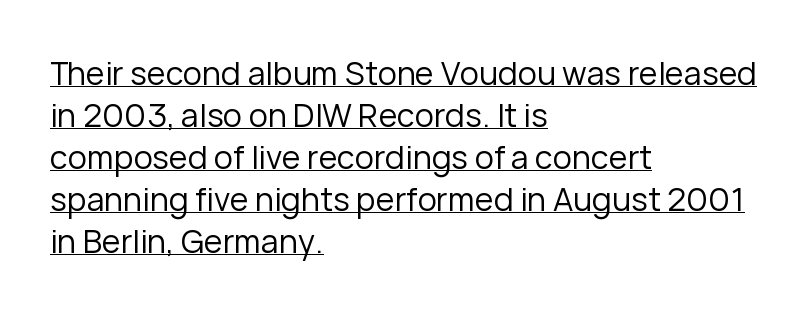
Is this a heavy cut? Hardly; it is regular or lighter. The specimen includes a rule beneath the text block's lines. Serifs: no, the terminals of the letterforms are clean. The paragraph has a hard left edge and a soft right edge.
